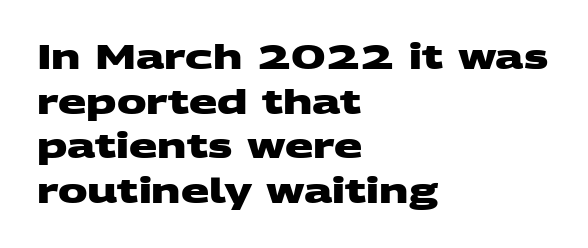
The image shows 33 px heavy, wide sans-serif type; set left-aligned, normal line spacing (1.35x), normal letter spacing, not underlined; medium stroke contrast and a large x-height.
